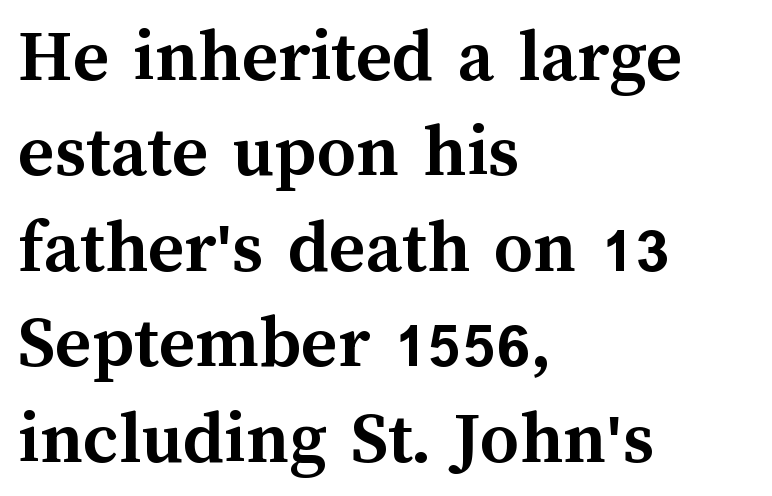
Q: Is the text bold? A: Yes.
Q: Is the text italic (slanted)? A: No, it is upright.
Q: Is the text underlined? A: No.
Q: How is the paragraph aligned? A: Left-aligned.
Q: Is the spacing between letters normal or unusually wide? A: Normal.
Q: Width (condensed, normal, or wide)? A: Normal.
Q: Stroke contrast? A: Medium.
Q: x-height? A: Medium.
Q: Monospaced? A: No.
